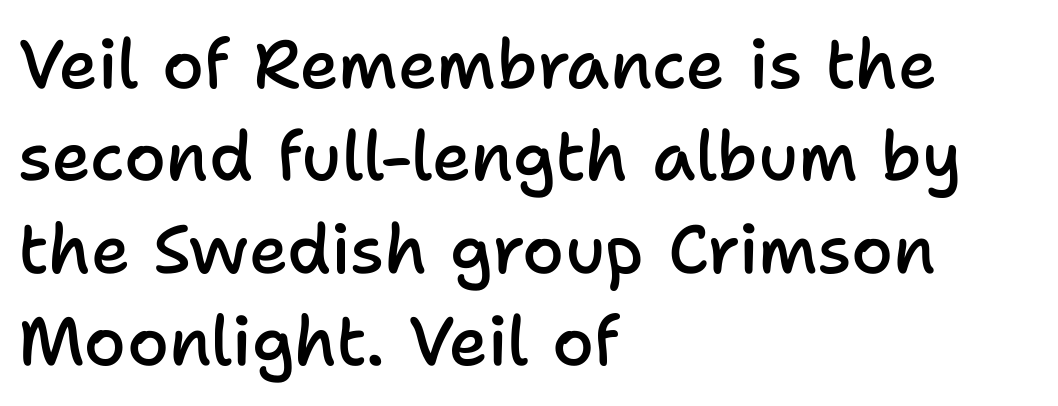
The image shows 68 px semibold sans-serif type, upright; set left-aligned, normal line spacing (1.36x), normal letter spacing, not underlined; low stroke contrast and a medium x-height.
